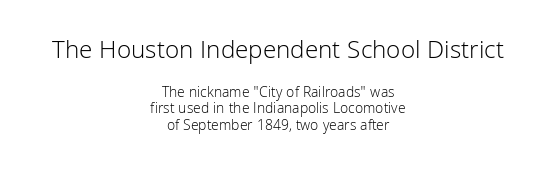
Q: Is the text bold? A: No.
Q: Is the text italic (slanted)? A: No, it is upright.
Q: Is the text underlined? A: No.
Q: How is the paragraph aligned? A: Centered.
Q: Is the spacing between letters normal or unusually wide? A: Normal.
Q: Is the spacing between lines tight, normal or loose? A: Tight.
Q: Which block of text is set in a larger size, the first (top) or the second (bottom)? A: The first (top) one.
